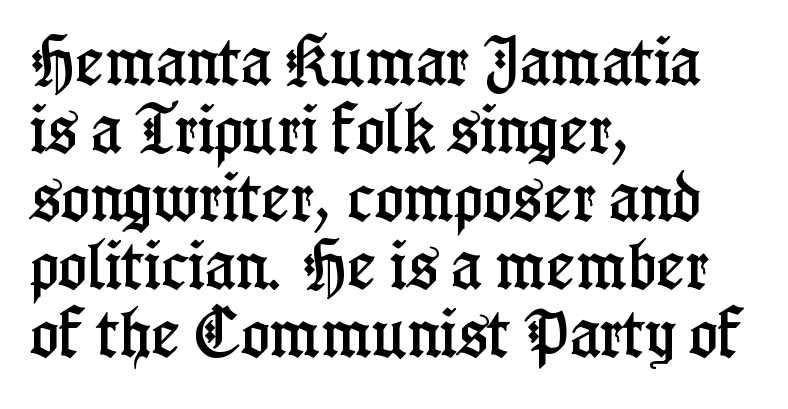
Q: Is the text italic (slanted)? A: No, it is upright.
Q: Is the typeface a serif or a sans-serif typeface? A: Serif.
Q: Is the text underlined? A: No.
Q: How is the paragraph aligned? A: Left-aligned.
Q: Is the spacing between letters normal or unusually wide? A: Normal.
Q: Is the spacing between lines tight, normal or loose? A: Normal.
Q: Width (condensed, normal, or wide)? A: Condensed.
Q: Stroke contrast? A: Low.
Q: x-height? A: Medium.
Q: Monospaced? A: No.
